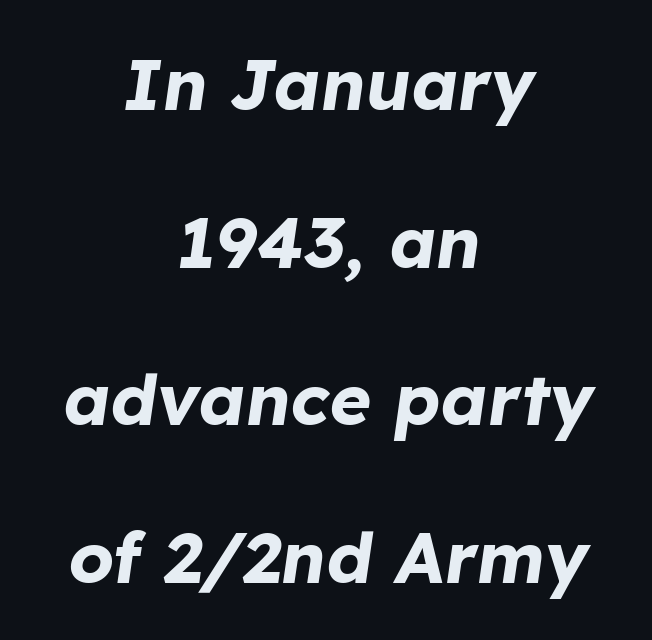
Here the designer chose a conventional face with non-uniform glyph widths. In terms of posture, this sample is oblique. Students, observe: this is what heavily led, spacious text looks like. Honestly, there is no underline to notice here at all.
